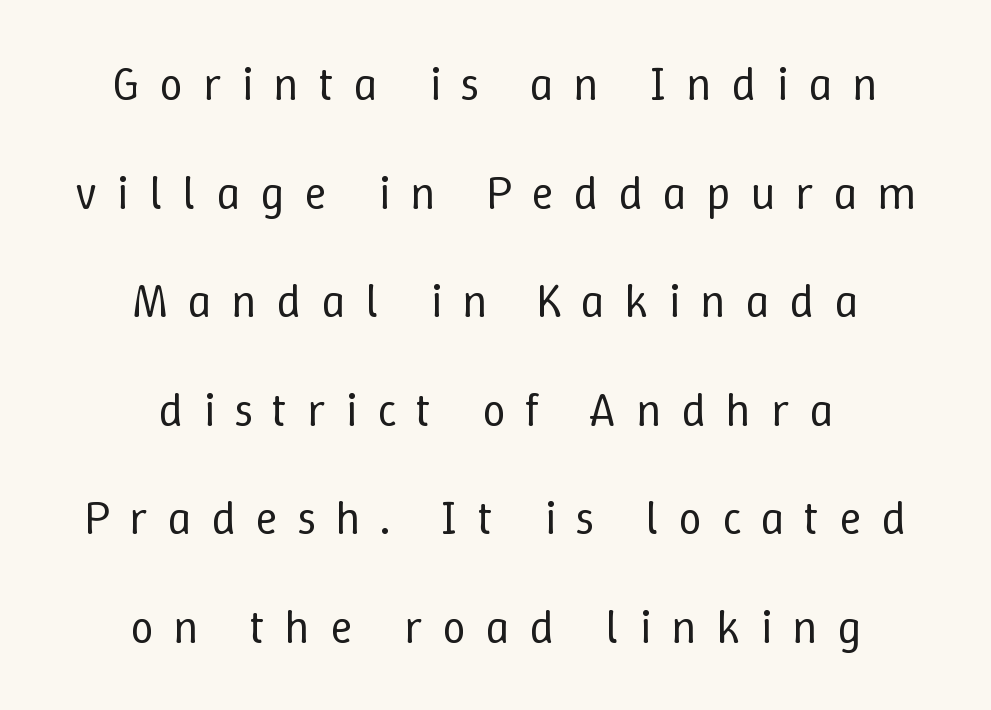
{"italic": "no", "bold": "no", "weight": "regular", "width": "normal", "stroke_contrast": "low", "x_height": "medium", "monospaced": "no", "underline": "no", "align": "center", "line_spacing": "loose", "line_spacing_ratio": 2.31, "letter_spacing": "wide", "letter_spacing_em": 0.42, "glyph_px": 47}
